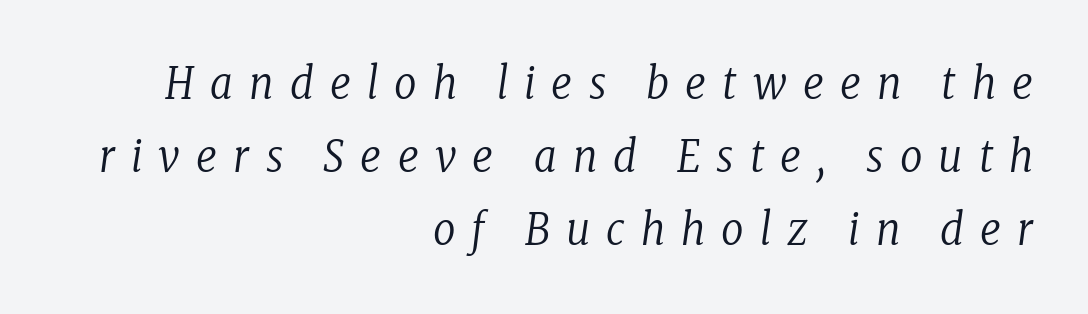
Q: Is the text bold? A: No.
Q: Is the text italic (slanted)? A: Yes, it leans right by about 8 degrees.
Q: Is the typeface a serif or a sans-serif typeface? A: Serif.
Q: Is the text underlined? A: No.
Q: How is the paragraph aligned? A: Right-aligned.
Q: Is the spacing between letters normal or unusually wide? A: Unusually wide.
Q: Is the spacing between lines tight, normal or loose? A: Normal.
Q: Width (condensed, normal, or wide)? A: Condensed.
Q: Stroke contrast? A: Low.
Q: x-height? A: Medium.
Q: Monospaced? A: No.
